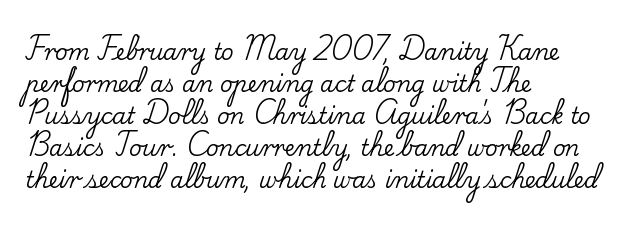
Q: Is the text italic (slanted)? A: Yes.
Q: Is the text underlined? A: No.
Q: How is the paragraph aligned? A: Left-aligned.
Q: Is the spacing between letters normal or unusually wide? A: Normal.
Q: Is the spacing between lines tight, normal or loose? A: Normal.
